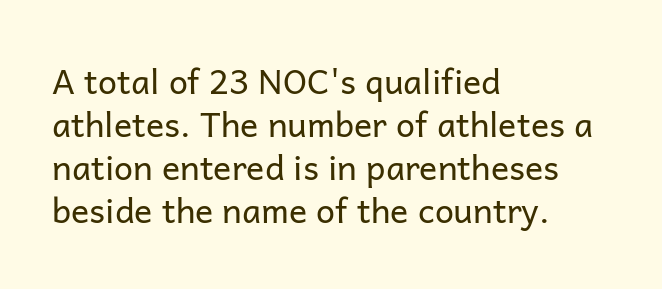
Q: Is the text bold? A: No.
Q: Is the text italic (slanted)? A: No, it is upright.
Q: Is the typeface a serif or a sans-serif typeface? A: Sans-serif.
Q: Is the text underlined? A: No.
Q: How is the paragraph aligned? A: Left-aligned.
Q: Is the spacing between letters normal or unusually wide? A: Normal.
Q: Is the spacing between lines tight, normal or loose? A: Normal.
Q: Width (condensed, normal, or wide)? A: Normal.
Q: Stroke contrast? A: Low.
Q: x-height? A: Medium.
Q: Monospaced? A: No.
